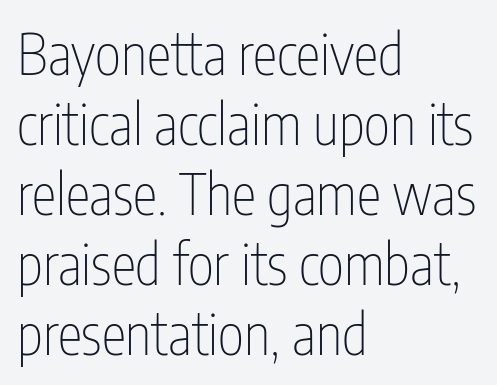
Q: Is the text bold? A: No.
Q: Is the text italic (slanted)? A: No, it is upright.
Q: Is the typeface a serif or a sans-serif typeface? A: Sans-serif.
Q: Is the text underlined? A: No.
Q: How is the paragraph aligned? A: Left-aligned.
Q: Is the spacing between letters normal or unusually wide? A: Normal.
Q: Is the spacing between lines tight, normal or loose? A: Normal.
Q: Width (condensed, normal, or wide)? A: Condensed.
Q: Stroke contrast? A: Low.
Q: x-height? A: Medium.
Q: Monospaced? A: No.
